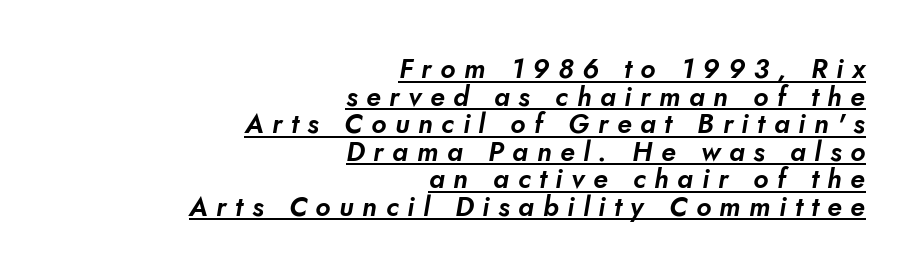
The image shows 27 px text type; set right-aligned, tight line spacing (1.02x), unusually wide letter spacing (+0.32 em), underlined.
